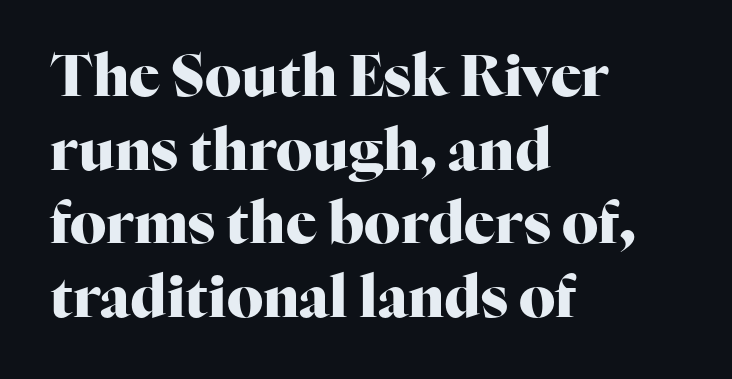
Q: Is the text bold? A: Yes.
Q: Is the text italic (slanted)? A: No, it is upright.
Q: Is the typeface a serif or a sans-serif typeface? A: Serif.
Q: Is the text underlined? A: No.
Q: How is the paragraph aligned? A: Left-aligned.
Q: Is the spacing between letters normal or unusually wide? A: Normal.
Q: Is the spacing between lines tight, normal or loose? A: Normal.
Q: Width (condensed, normal, or wide)? A: Normal.
Q: Stroke contrast? A: High.
Q: x-height? A: Medium.
Q: Monospaced? A: No.
